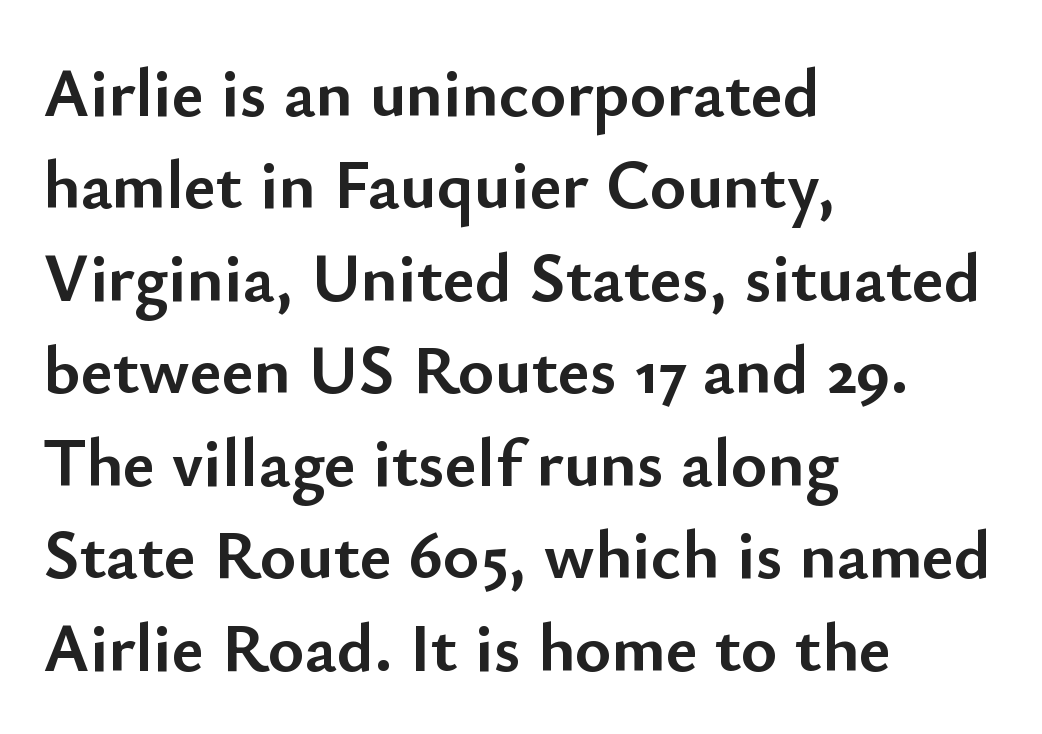
Is this a fixed-width face? No — the glyphs have proportional, varying widths. Successive baselines arrive at the customary interval. Horizontally, the lines are justified to the leading edge only. Each glyph is drawn with heavy, bold strokes. Posture: straight, roman, zero tilt. Beneath every word, the page is bare.
